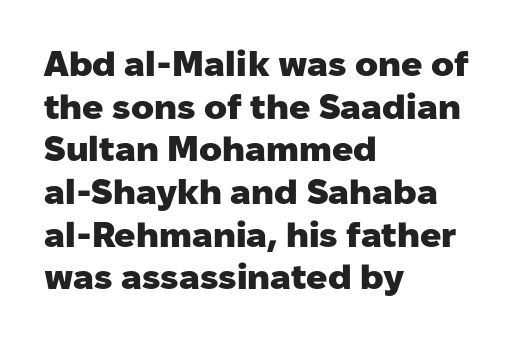
Q: Is the text bold? A: Yes.
Q: Is the text italic (slanted)? A: No, it is upright.
Q: Is the typeface a serif or a sans-serif typeface? A: Sans-serif.
Q: Is the text underlined? A: No.
Q: How is the paragraph aligned? A: Left-aligned.
Q: Is the spacing between letters normal or unusually wide? A: Normal.
Q: Width (condensed, normal, or wide)? A: Normal.
Q: Stroke contrast? A: Low.
Q: x-height? A: Medium.
Q: Monospaced? A: No.
